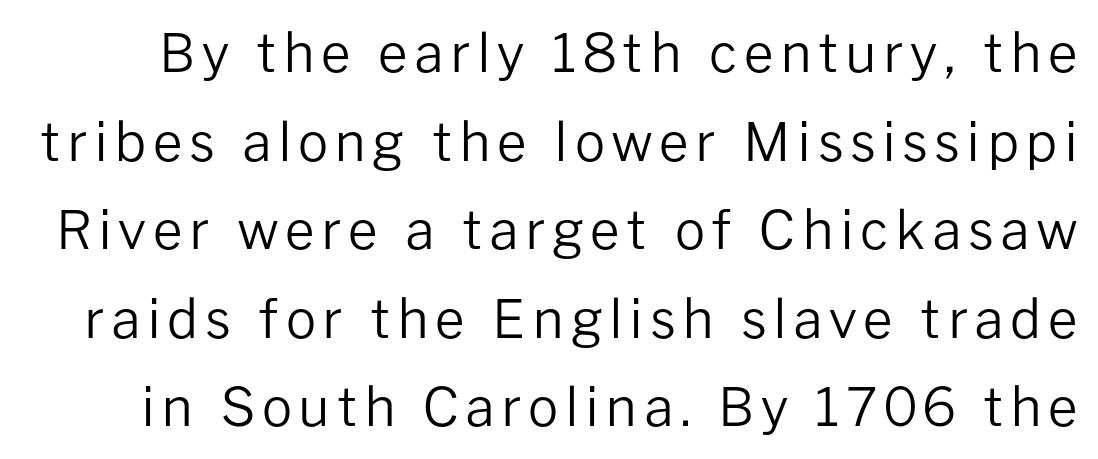
{"serif": "no", "italic": "no", "bold": "no", "weight": "regular", "width": "normal", "stroke_contrast": "low", "x_height": "medium", "monospaced": "no", "underline": "no", "line_spacing": "normal", "line_spacing_ratio": 1.67, "glyph_px": 53}
